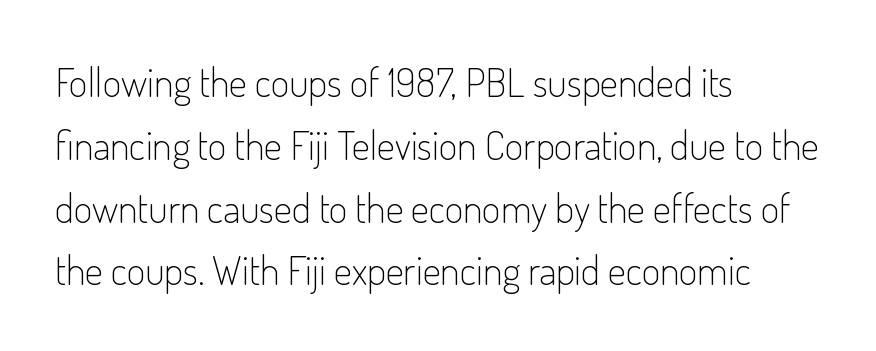
{"serif": "no", "italic": "no", "bold": "no", "weight": "light", "width": "condensed", "stroke_contrast": "low", "x_height": "small", "monospaced": "no", "underline": "no", "align": "left", "line_spacing": "normal", "line_spacing_ratio": 1.57, "letter_spacing": "normal", "letter_spacing_em": 0.0, "glyph_px": 40}
